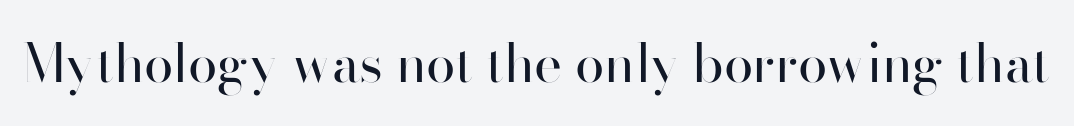
{"serif": "no", "italic": "no", "bold": "no", "weight": "regular", "width": "normal", "stroke_contrast": "high", "x_height": "small", "monospaced": "no", "underline": "no", "letter_spacing": "normal", "letter_spacing_em": 0.0, "glyph_px": 53}
